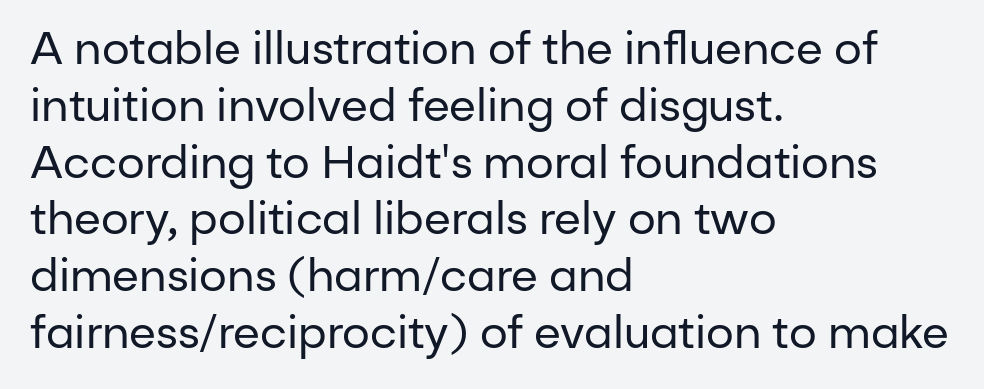
The image shows 44 px regular-weight sans-serif type, upright; set left-aligned, normal line spacing (1.29x), normal letter spacing, not underlined; low stroke contrast and a medium x-height.
